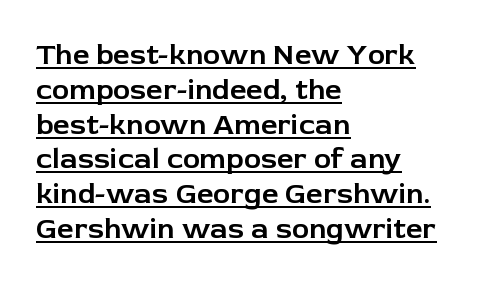
The setting favours the left margin, as ordinary paragraphs usually do. The string is rendered with underlining switched on. Type style note: lacks serifs. Here the designer chose a conventional face with non-uniform glyph widths.
